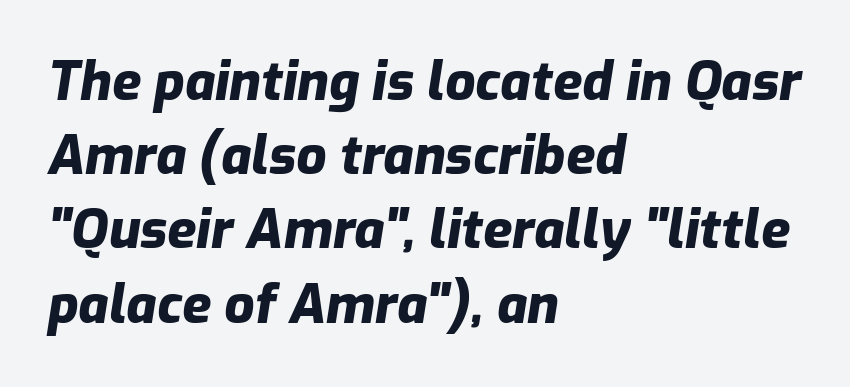
Q: Is the text bold? A: Yes.
Q: Is the text italic (slanted)? A: Yes, it leans right by about 9 degrees.
Q: Is the text underlined? A: No.
Q: How is the paragraph aligned? A: Left-aligned.
Q: Is the spacing between letters normal or unusually wide? A: Normal.
Q: Is the spacing between lines tight, normal or loose? A: Normal.
Q: Width (condensed, normal, or wide)? A: Normal.
Q: Stroke contrast? A: Low.
Q: x-height? A: Medium.
Q: Monospaced? A: No.
